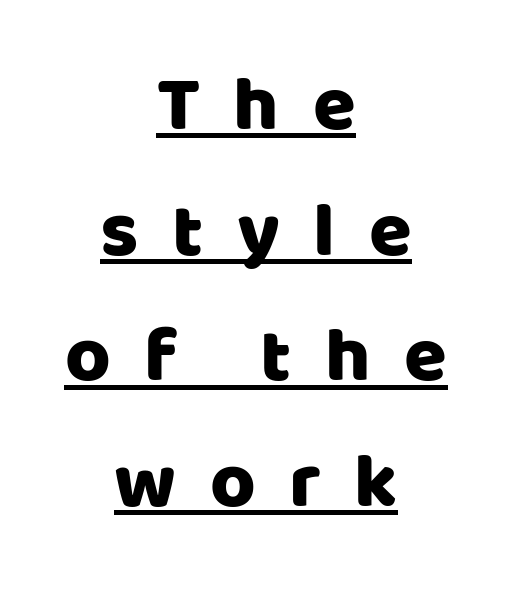
The image shows 78 px sans-serif type, upright; set centered, normal line spacing (1.61x), unusually wide letter spacing (+0.43 em), underlined; low stroke contrast and a large x-height.
